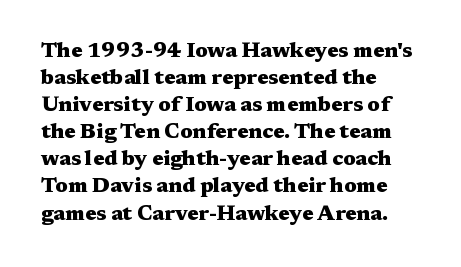
Q: Is the text bold? A: Yes.
Q: Is the text italic (slanted)? A: No, it is upright.
Q: Is the text underlined? A: No.
Q: How is the paragraph aligned? A: Left-aligned.
Q: Is the spacing between letters normal or unusually wide? A: Normal.
Q: Is the spacing between lines tight, normal or loose? A: Normal.
